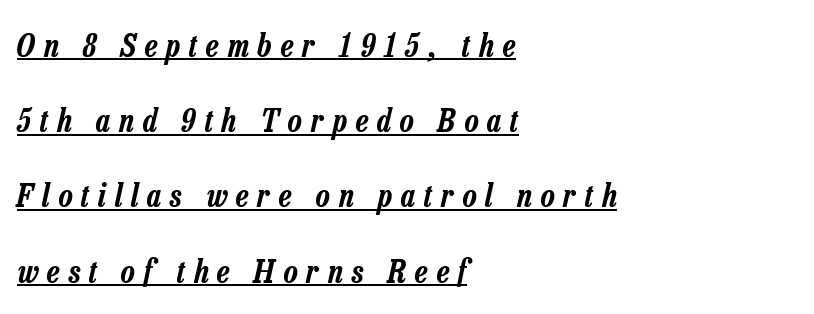
The image shows 32 px condensed type, italic (leaning right); set left-aligned, loose line spacing (2.35x), unusually wide letter spacing (+0.28 em), underlined; low stroke contrast and a medium x-height.
